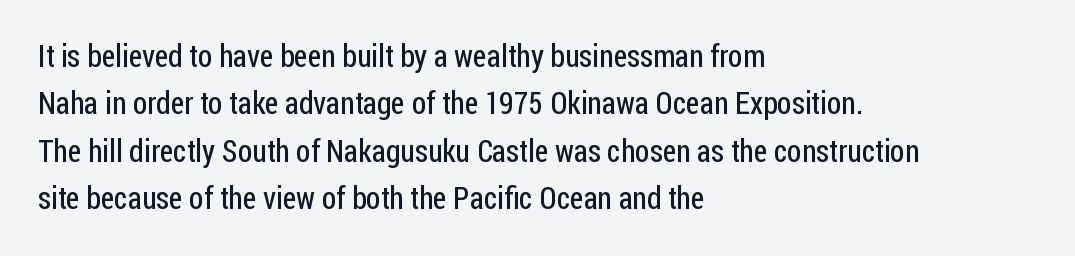
Q: Is the text bold? A: No.
Q: Is the text italic (slanted)? A: No, it is upright.
Q: Is the typeface a serif or a sans-serif typeface? A: Sans-serif.
Q: Is the text underlined? A: No.
Q: How is the paragraph aligned? A: Left-aligned.
Q: Is the spacing between letters normal or unusually wide? A: Normal.
Q: Is the spacing between lines tight, normal or loose? A: Normal.
Q: Width (condensed, normal, or wide)? A: Condensed.
Q: Stroke contrast? A: Low.
Q: x-height? A: Medium.
Q: Monospaced? A: No.
